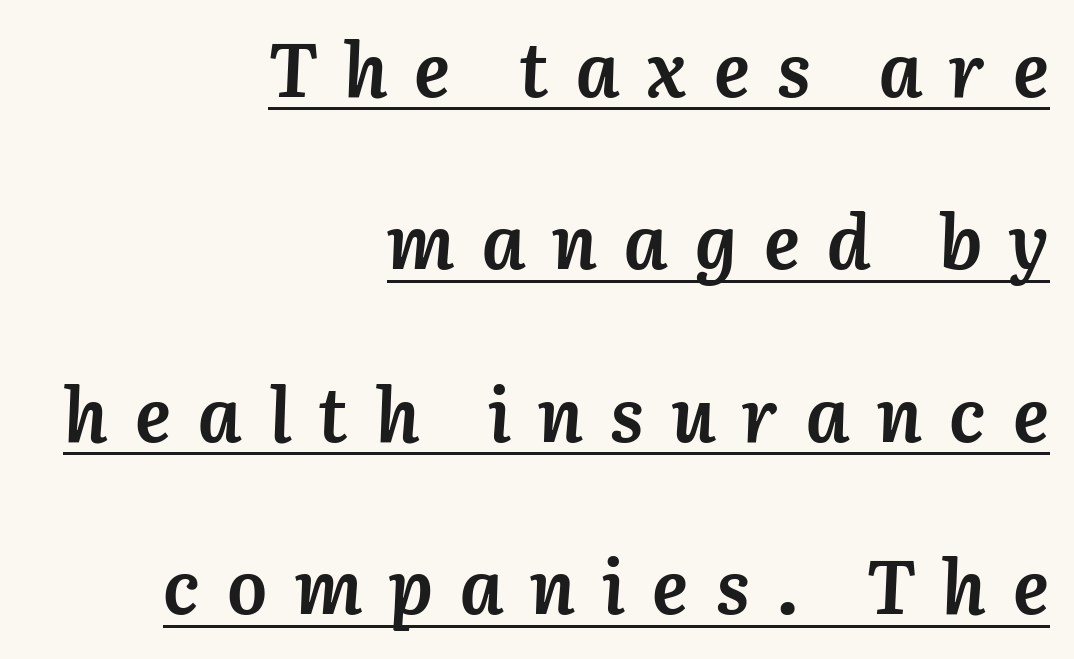
The image shows 75 px semibold type, italic (leaning right); set right-aligned, loose line spacing (2.3x), unusually wide letter spacing (+0.36 em), underlined; medium stroke contrast and a medium x-height.
